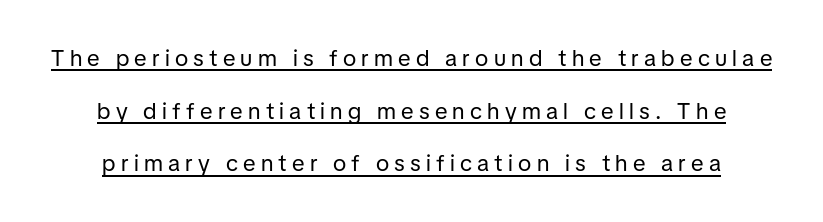
The image shows 23 px text type, upright; set loose line spacing (2.29x), unusually wide letter spacing (+0.23 em), underlined.
